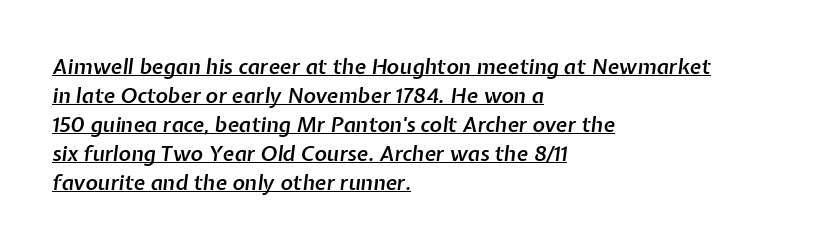
{"italic": "yes", "lean": "right", "slant_degrees": 7, "bold": "semi", "underline": "yes", "align": "left", "line_spacing": "normal", "line_spacing_ratio": 1.38, "letter_spacing": "normal", "letter_spacing_em": 0.0, "glyph_px": 21}
